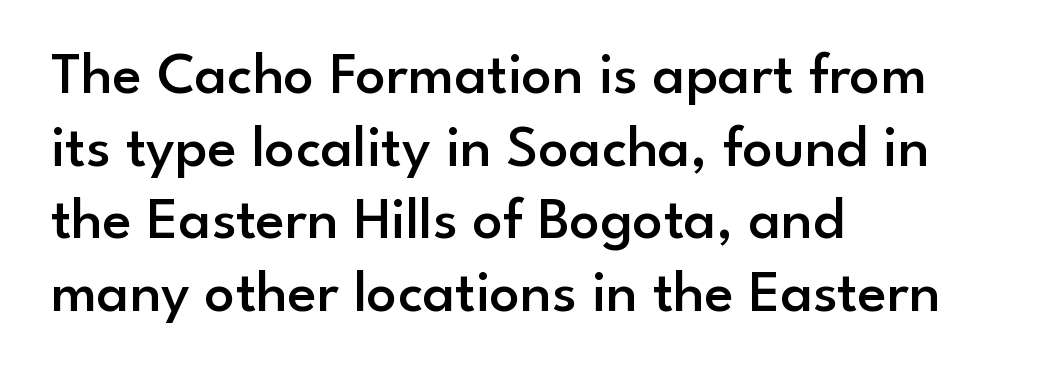
Q: Is the text bold? A: Semi-bold.
Q: Is the text italic (slanted)? A: No, it is upright.
Q: Is the typeface a serif or a sans-serif typeface? A: Sans-serif.
Q: Is the text underlined? A: No.
Q: How is the paragraph aligned? A: Left-aligned.
Q: Is the spacing between letters normal or unusually wide? A: Normal.
Q: Width (condensed, normal, or wide)? A: Normal.
Q: Stroke contrast? A: Low.
Q: x-height? A: Small.
Q: Monospaced? A: No.
